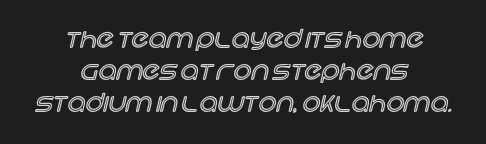
{"underline": "no", "align": "center", "line_spacing": "normal", "line_spacing_ratio": 1.29, "letter_spacing": "normal", "letter_spacing_em": 0.0, "glyph_px": 25}
